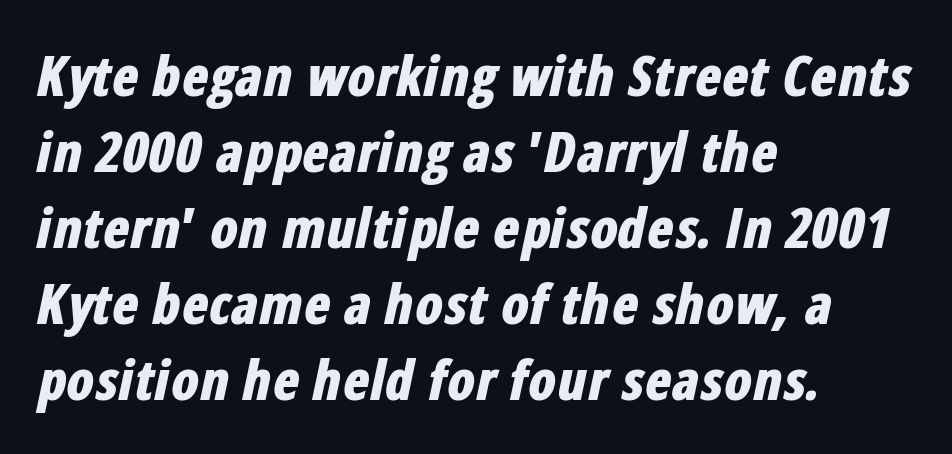
Its strokes are broad and dark, the hallmark of bold type. The lines sit at an ordinary, default distance from one another. The passage shown leans; its letterforms are oblique. Observe the ordinary spacing: letters are neighbours, not strangers. Casual observation: everything's shoved over to the left. Each row of text sits above clean, open space.
